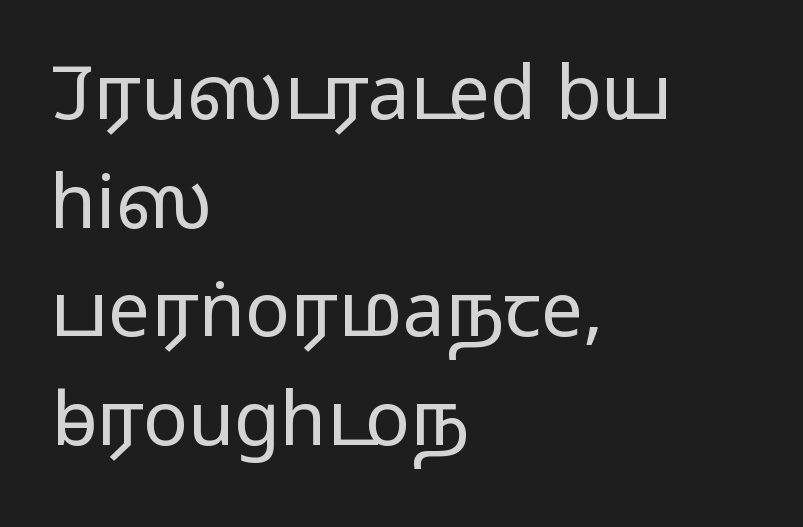
Q: Is the text bold? A: No.
Q: Is the text italic (slanted)? A: No, it is upright.
Q: Is the typeface a serif or a sans-serif typeface? A: Sans-serif.
Q: Is the text underlined? A: No.
Q: How is the paragraph aligned? A: Left-aligned.
Q: Is the spacing between letters normal or unusually wide? A: Normal.
Q: Is the spacing between lines tight, normal or loose? A: Normal.
Q: Width (condensed, normal, or wide)? A: Wide.
Q: Stroke contrast? A: Low.
Q: x-height? A: Medium.
Q: Monospaced? A: No.
